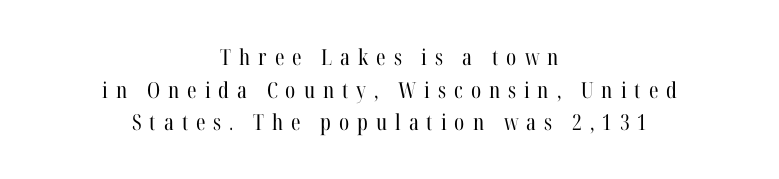
{"italic": "no", "bold": "no", "underline": "no", "align": "center", "line_spacing": "normal", "line_spacing_ratio": 1.48, "letter_spacing": "wide", "letter_spacing_em": 0.36, "glyph_px": 22}
